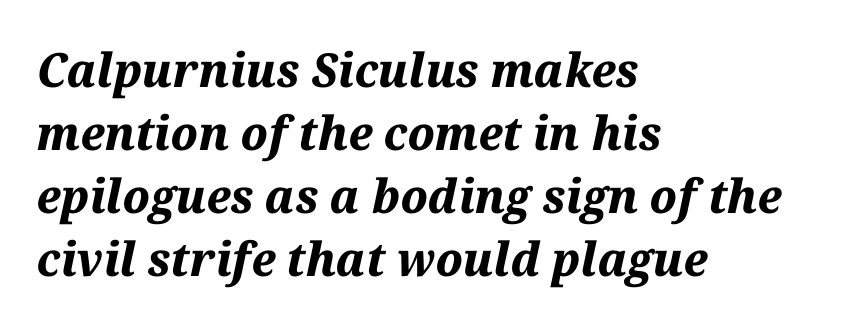
Emphasis by weight is at full strength: bold. Spacing verdict: proportional, widths tailored to each character. Looking at the ascenders, they clearly lean. Caption: multi-line text, flush left, ragged right. Descender tails drop into unmarked territory.
